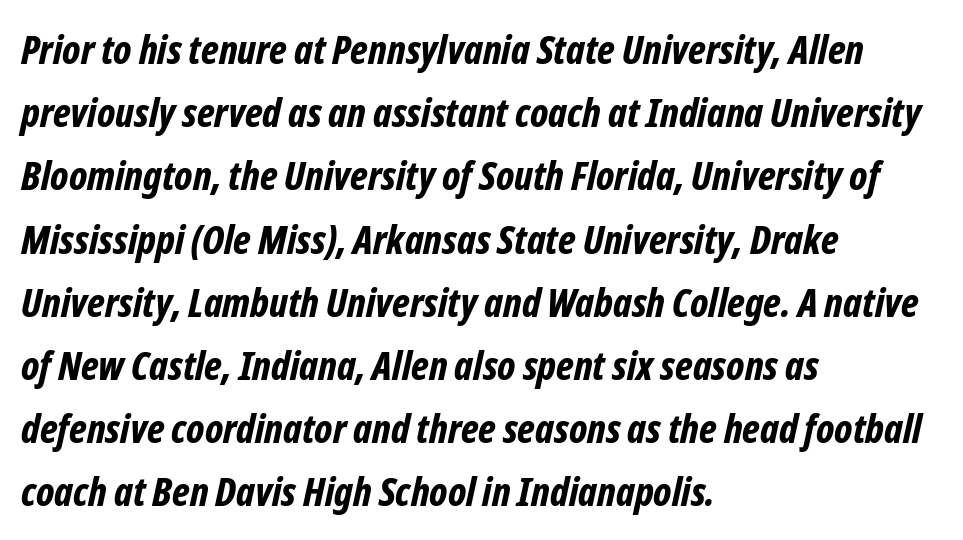
Teacher's note: observe the even left margin — that is flush-left alignment. Rule under the text: the space is simply empty. You could not count columns in this text — the font is proportionally spaced. In terms of weight, the rendering is a true, heavy bold. Each word holds together tightly as a unit, with standard inter-letter gaps.
